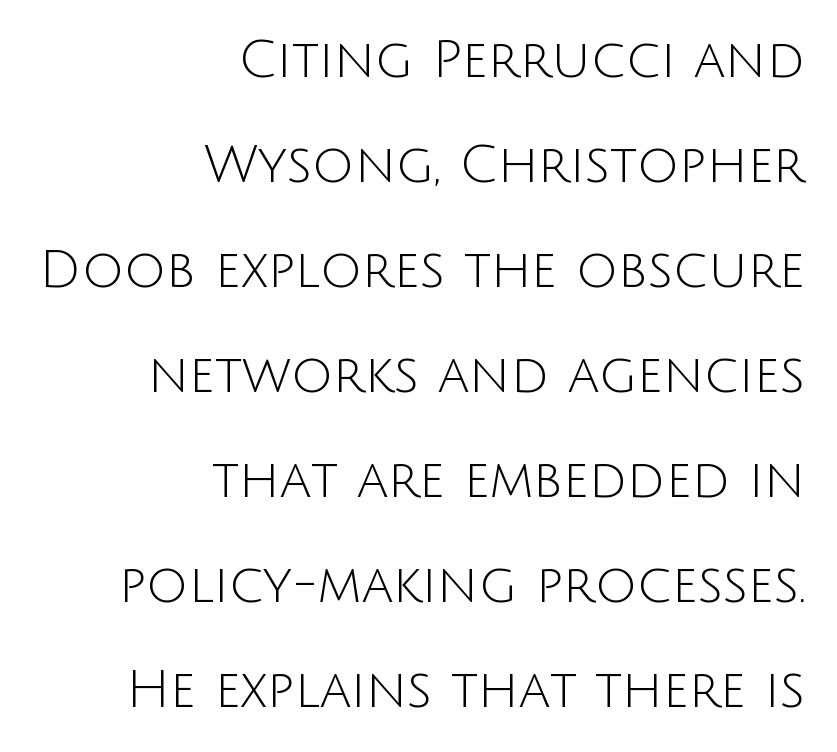
The image shows 52 px light sans-serif type, upright; set right-aligned, loose line spacing (2.02x), normal letter spacing, not underlined; low stroke contrast and a large x-height.
